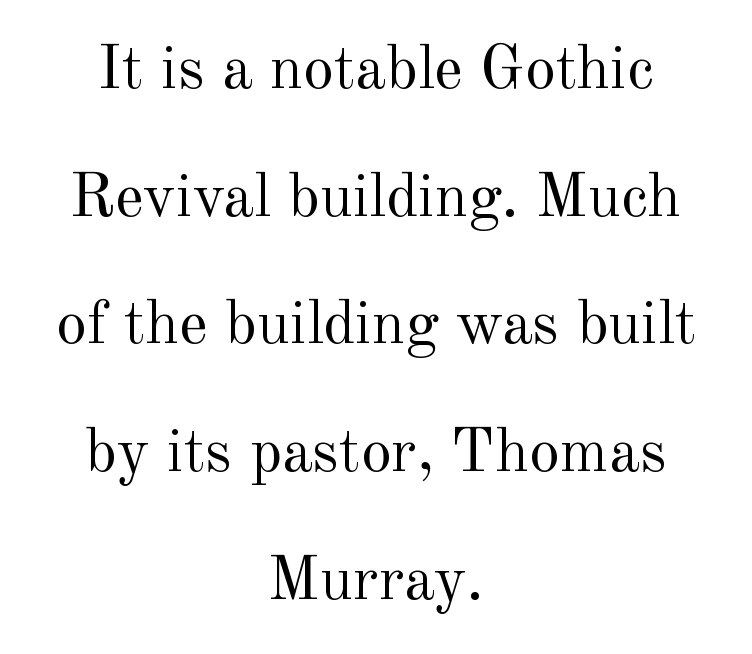
Q: Is the text bold? A: No.
Q: Is the text italic (slanted)? A: No, it is upright.
Q: Is the typeface a serif or a sans-serif typeface? A: Serif.
Q: Is the text underlined? A: No.
Q: How is the paragraph aligned? A: Centered.
Q: Is the spacing between letters normal or unusually wide? A: Normal.
Q: Is the spacing between lines tight, normal or loose? A: Loose.
Q: Width (condensed, normal, or wide)? A: Normal.
Q: x-height? A: Small.
Q: Monospaced? A: No.
